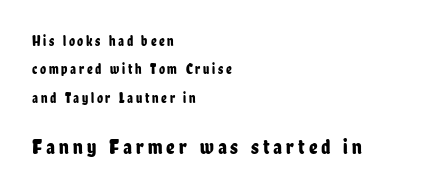
The specimen omits any rule beneath the text block's lines. Posture: straight, roman, zero tilt. A student would call this left alignment; a typographer would say flush left, rag right. Vertical spacing — loose. In this sample the second text group is rendered at the bigger scale.
